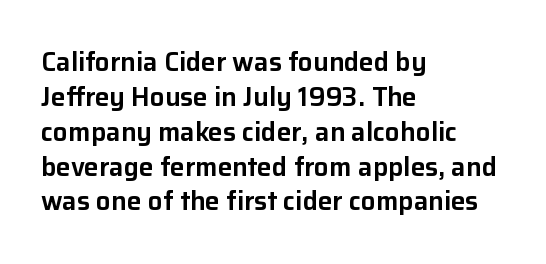
{"italic": "no", "underline": "no", "align": "left", "line_spacing": "normal", "line_spacing_ratio": 1.34, "letter_spacing": "normal", "letter_spacing_em": 0.0, "glyph_px": 26}
